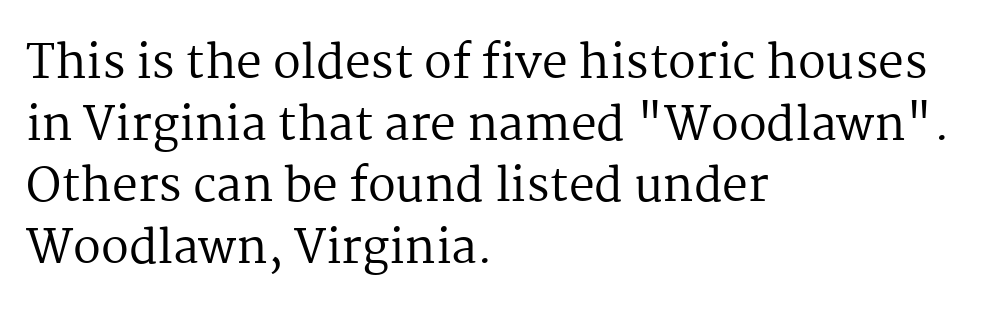
Where is the straight margin? On the left. No letter is thick-stroked: the sample isn't bold. Examine the stroke ends and you'll spot serifs. Tall strokes in this sample are plumb rather than angled. What stands out about the letter spacing? Nothing — it is the standard amount.
